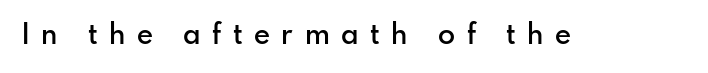
These lines have a slow, spaced-out rhythm from letter to letter. Spacing verdict: proportional, widths tailored to each character. The strokes are fattened partway — semibold, not bold. The foot of each line stays bare and open.
